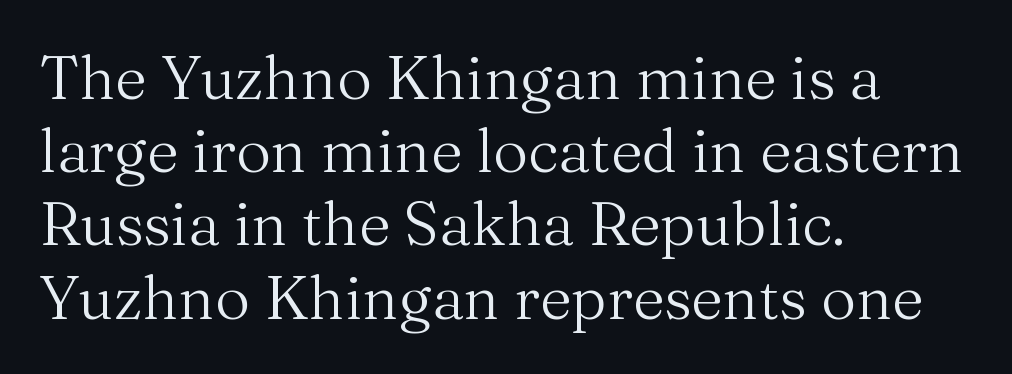
The image shows 61 px regular-weight serif type, upright; set left-aligned, line spacing 1.2x, normal letter spacing, not underlined; medium stroke contrast and a medium x-height.
